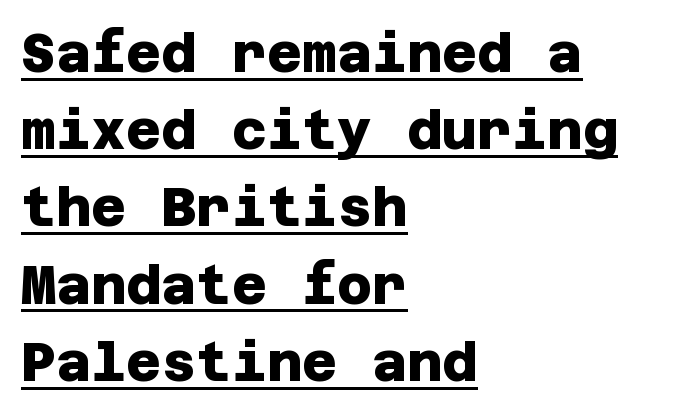
{"serif": "no", "bold": "yes", "weight": "heavy", "width": "normal", "stroke_contrast": "low", "x_height": "large", "underline": "yes", "align": "left", "line_spacing": "normal", "line_spacing_ratio": 1.43, "letter_spacing": "normal", "letter_spacing_em": 0.0, "glyph_px": 54}
